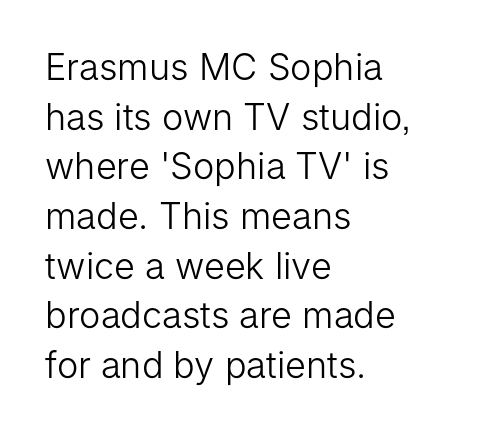
{"serif": "no", "italic": "no", "bold": "no", "weight": "light", "width": "normal", "stroke_contrast": "low", "x_height": "medium", "monospaced": "no", "underline": "no", "align": "left", "line_spacing": "normal", "line_spacing_ratio": 1.38, "letter_spacing": "normal", "letter_spacing_em": 0.0, "glyph_px": 36}
